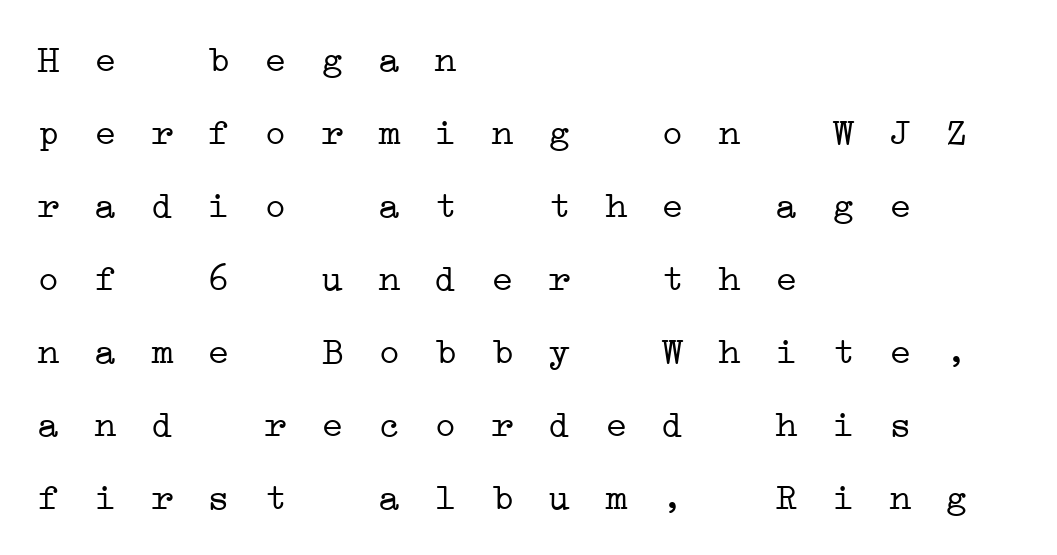
The image shows 38 px light, wide serif type, monospaced; set left-aligned, loose line spacing (1.92x), unusually wide letter spacing (+0.29 em), not underlined; low stroke contrast and a medium x-height.
